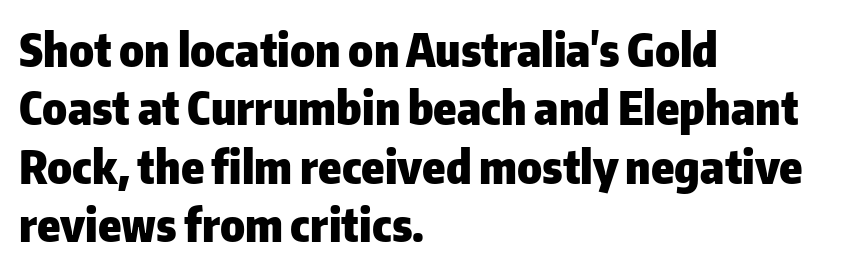
Q: Is the text bold? A: Yes.
Q: Is the text italic (slanted)? A: No, it is upright.
Q: Is the typeface a serif or a sans-serif typeface? A: Sans-serif.
Q: Is the text underlined? A: No.
Q: How is the paragraph aligned? A: Left-aligned.
Q: Is the spacing between letters normal or unusually wide? A: Normal.
Q: Is the spacing between lines tight, normal or loose? A: Normal.
Q: Width (condensed, normal, or wide)? A: Normal.
Q: Stroke contrast? A: Low.
Q: x-height? A: Medium.
Q: Monospaced? A: No.
